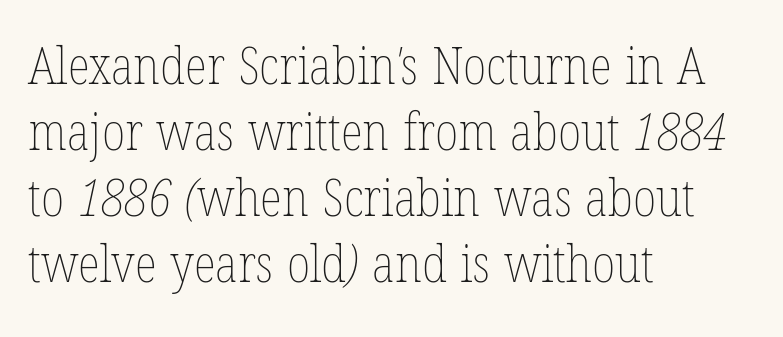
Glance below the letters and you will spot only blank space. Line starts are locked; line ends wander. Weight: not bold — regular or lighter. Each letter keeps its own natural width here, so spacing adapts to shape. Glyph-to-glyph distance matches everyday printed text.
